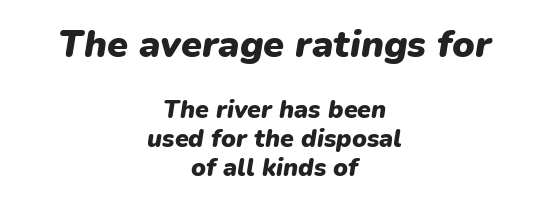
Q: Is the text bold? A: Yes.
Q: Is the text italic (slanted)? A: Yes, it leans right by about 9 degrees.
Q: Is the text underlined? A: No.
Q: How is the paragraph aligned? A: Centered.
Q: Is the spacing between letters normal or unusually wide? A: Normal.
Q: Is the spacing between lines tight, normal or loose? A: Tight.
Q: Which block of text is set in a larger size, the first (top) or the second (bottom)? A: The first (top) one.
Q: Width (condensed, normal, or wide)? A: Normal.
Q: Stroke contrast? A: Low.
Q: x-height? A: Medium.
Q: Monospaced? A: No.
